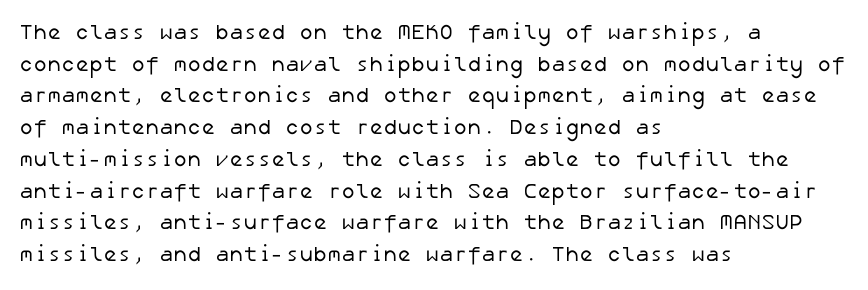
{"bold": "no", "underline": "no", "align": "left", "line_spacing": "normal", "line_spacing_ratio": 1.51, "letter_spacing": "normal", "letter_spacing_em": 0.0, "glyph_px": 21}
